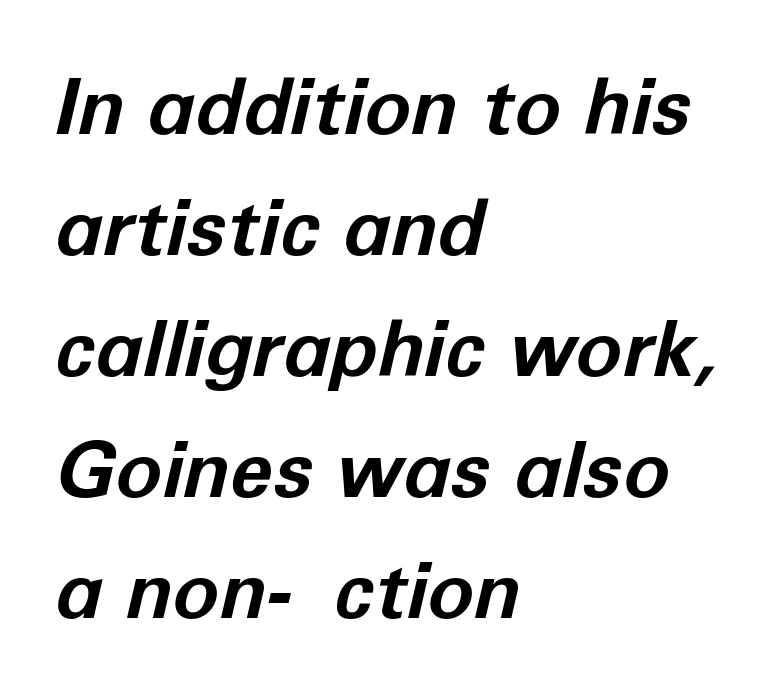
Horizontally, the lines are justified to the leading edge only. These lines keep a tight, regular rhythm from letter to letter. The lines sit at an ordinary, default distance from one another. The zone under the glyphs is completely vacant. Students, this is bold: see how much ink each stroke carries. Is this a fixed-width face? No — the glyphs have proportional, varying widths.
